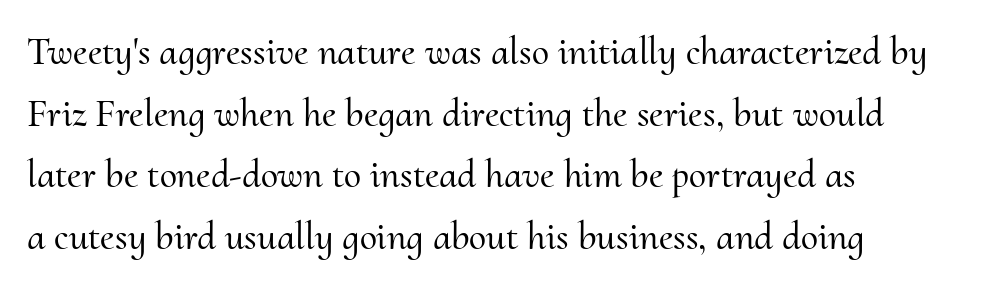
{"serif": "yes", "italic": "no", "width": "normal", "stroke_contrast": "medium", "x_height": "small", "monospaced": "no", "underline": "no", "align": "left", "line_spacing": "normal", "line_spacing_ratio": 1.58, "letter_spacing": "normal", "letter_spacing_em": 0.0, "glyph_px": 39}
